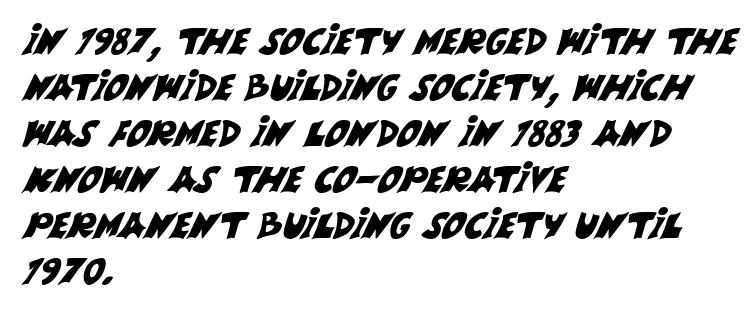
Q: Is the typeface a serif or a sans-serif typeface? A: Sans-serif.
Q: Is the text underlined? A: No.
Q: How is the paragraph aligned? A: Left-aligned.
Q: Is the spacing between letters normal or unusually wide? A: Normal.
Q: Is the spacing between lines tight, normal or loose? A: Normal.
Q: Width (condensed, normal, or wide)? A: Normal.
Q: Stroke contrast? A: Medium.
Q: x-height? A: Large.
Q: Monospaced? A: No.
